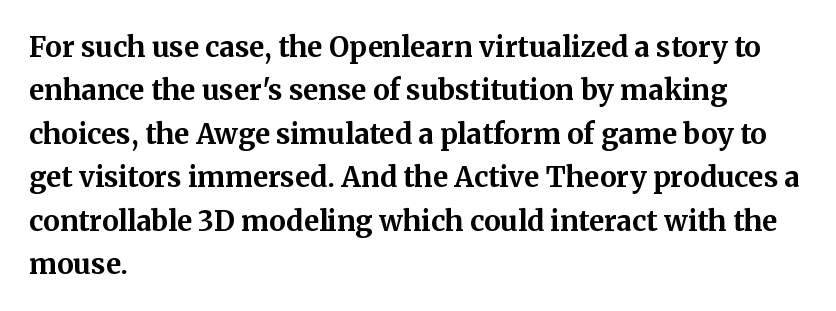
{"serif": "yes", "italic": "no", "bold": "yes", "weight": "bold", "width": "normal", "stroke_contrast": "medium", "x_height": "medium", "monospaced": "no", "underline": "no", "align": "left", "line_spacing": "normal", "line_spacing_ratio": 1.55, "letter_spacing": "normal", "letter_spacing_em": 0.0, "glyph_px": 28}
